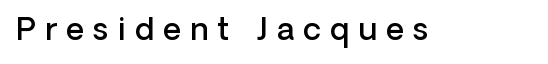
Q: Is the text bold? A: Semi-bold.
Q: Is the text italic (slanted)? A: No, it is upright.
Q: Is the typeface a serif or a sans-serif typeface? A: Sans-serif.
Q: Is the text underlined? A: No.
Q: Is the spacing between letters normal or unusually wide? A: Unusually wide.
Q: Width (condensed, normal, or wide)? A: Normal.
Q: Stroke contrast? A: Low.
Q: x-height? A: Medium.
Q: Monospaced? A: No.
